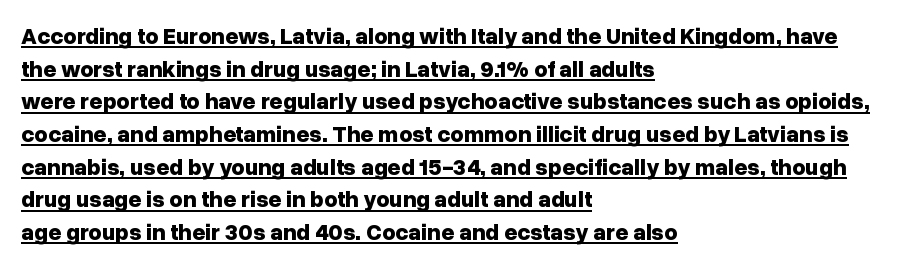
Q: Is the text bold? A: Yes.
Q: Is the text italic (slanted)? A: No, it is upright.
Q: Is the text underlined? A: Yes.
Q: How is the paragraph aligned? A: Left-aligned.
Q: Is the spacing between letters normal or unusually wide? A: Normal.
Q: Is the spacing between lines tight, normal or loose? A: Normal.
